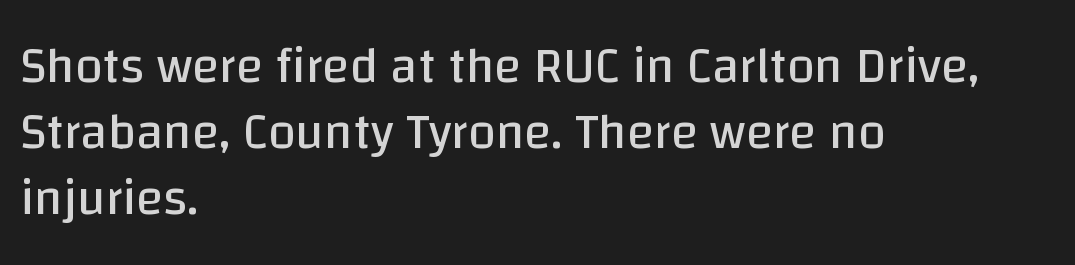
{"serif": "no", "italic": "no", "bold": "no", "weight": "regular", "width": "normal", "stroke_contrast": "low", "x_height": "large", "monospaced": "no", "underline": "no", "align": "left", "line_spacing": "normal", "line_spacing_ratio": 1.32, "letter_spacing": "normal", "letter_spacing_em": 0.0, "glyph_px": 50}
